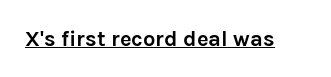
The image shows 22 px bold type, upright; set normal letter spacing, underlined.
